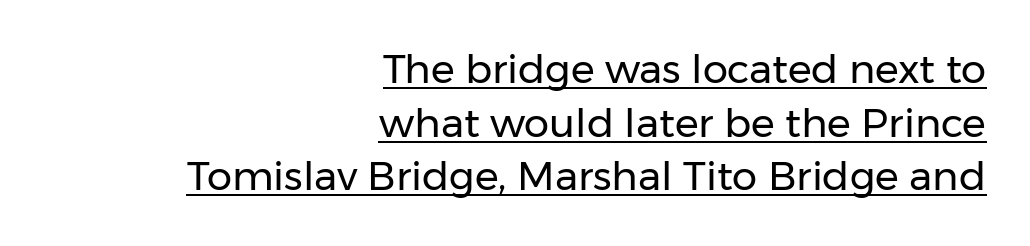
Q: Is the text bold? A: No.
Q: Is the text italic (slanted)? A: No, it is upright.
Q: Is the typeface a serif or a sans-serif typeface? A: Sans-serif.
Q: Is the text underlined? A: Yes.
Q: How is the paragraph aligned? A: Right-aligned.
Q: Is the spacing between letters normal or unusually wide? A: Normal.
Q: Is the spacing between lines tight, normal or loose? A: Normal.
Q: Width (condensed, normal, or wide)? A: Normal.
Q: Stroke contrast? A: Low.
Q: x-height? A: Medium.
Q: Monospaced? A: No.
